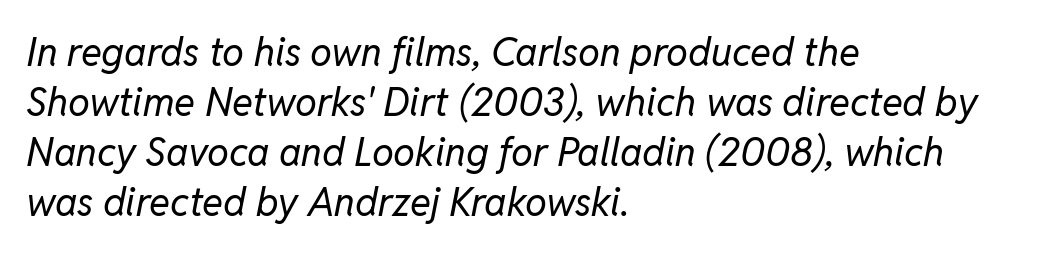
The image shows 39 px regular-weight type, italic (leaning right); set left-aligned, normal line spacing (1.28x), normal letter spacing, not underlined; low stroke contrast and a medium x-height.
